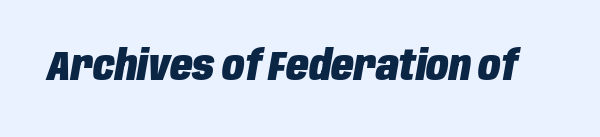
The image shows 41 px heavy, condensed type, italic (leaning right); set normal letter spacing, not underlined; low stroke contrast and a large x-height.
